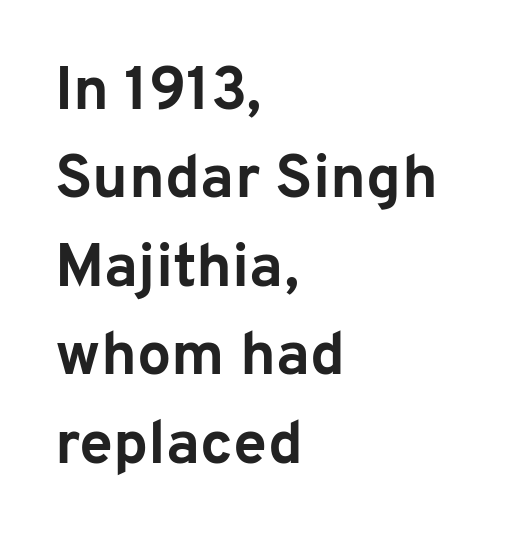
If you drew a line through each stem, it would be perfectly vertical. The passage is arranged the way most books set body copy — flush left. In terms of weight, the rendering is a true, heavy bold. A typesetter would call this proportional, since set widths differ per character. The space between consecutive lines is moderate. Default kerning and tracking; the words read as compact shapes.
